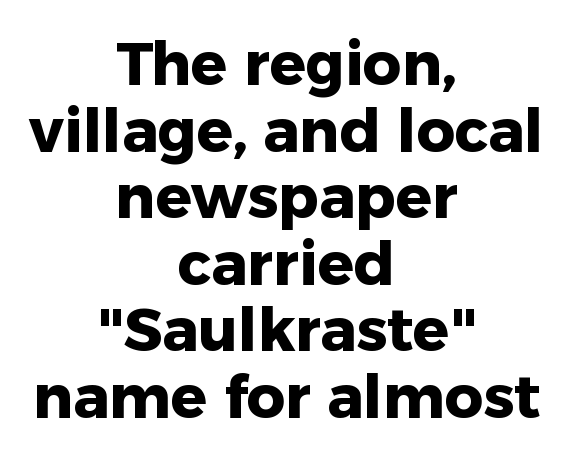
Any mark beneath the type? The region is blank. The designer dialed line spacing down below the default. If you folded the block vertically in half, each line would mirror itself in length. What weight is shown? A full bold with thick strokes.
